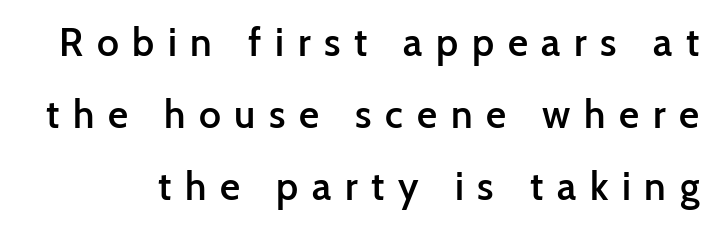
Q: Is the text bold? A: Semi-bold.
Q: Is the text italic (slanted)? A: No, it is upright.
Q: Is the typeface a serif or a sans-serif typeface? A: Sans-serif.
Q: Is the text underlined? A: No.
Q: Is the spacing between letters normal or unusually wide? A: Unusually wide.
Q: Width (condensed, normal, or wide)? A: Normal.
Q: Stroke contrast? A: Low.
Q: x-height? A: Medium.
Q: Monospaced? A: No.
